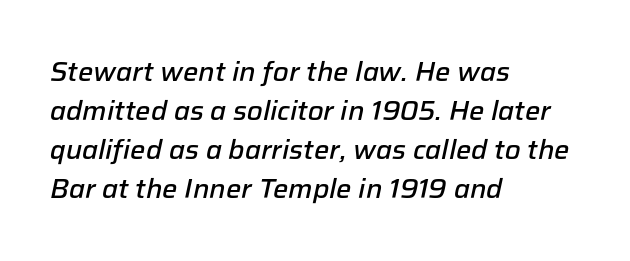
{"italic": "yes", "lean": "right", "slant_degrees": 12, "bold": "semi", "underline": "no", "align": "left", "line_spacing": "normal", "line_spacing_ratio": 1.45, "letter_spacing": "normal", "letter_spacing_em": 0.0, "glyph_px": 27}
